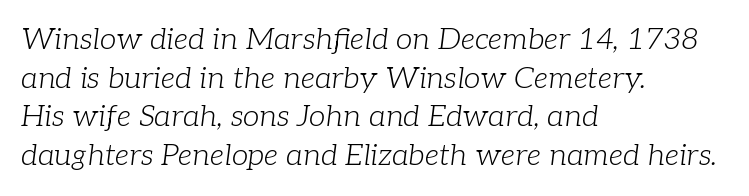
The letterforms sit shoulder to shoulder at normal distance. The passage shown is typed in a proportional face where columns would drift. The whole block is typeset with a tilt. Words float on clear page, feet unadorned.
